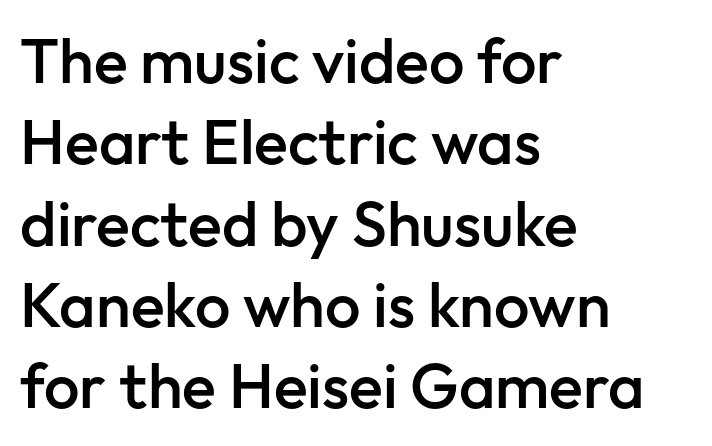
Compared with typical paragraphs, the rows here are spaced about the same. To sum up the face: it is a sans, with no serifs. These lines were composed using upright roman letters. Is the block centered? No — it sits flush against the left margin. The letterforms sit shoulder to shoulder at normal distance.
